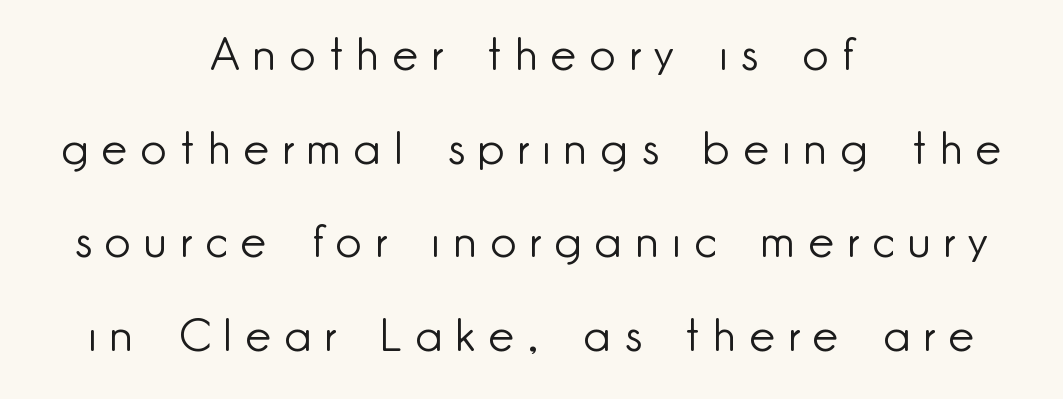
The image shows 45 px light sans-serif type, upright; set centered, loose line spacing (2.08x), unusually wide letter spacing (+0.31 em), not underlined; low stroke contrast and a small x-height.
